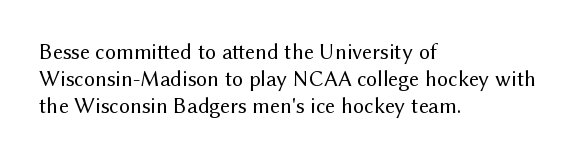
Beneath every word, the page is bare. The lettering holds an erect, upright posture throughout. Caption: face not bold, strokes unweighted. The gaps between neighbouring characters are ordinary and unremarkable.
